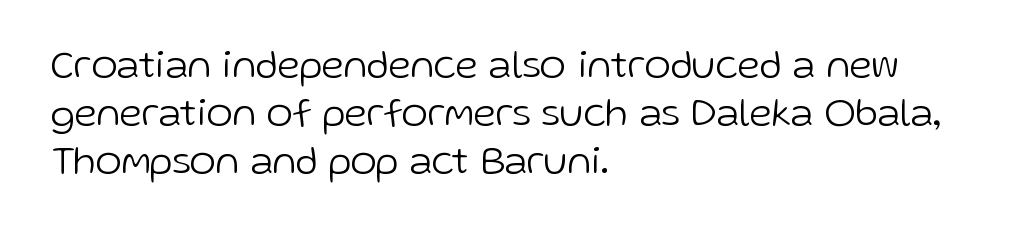
Think of a printed novel: that variable character pitch is what you see here. Between one letter and the next there's only the usual sliver of space. Teacher's note: observe the even left margin — that is flush-left alignment. Honestly, there is no underline to notice here at all. The characters display no serif detailing; their extremities are plain. This sample uses an upright cut, with every glyph sitting square on the baseline.
